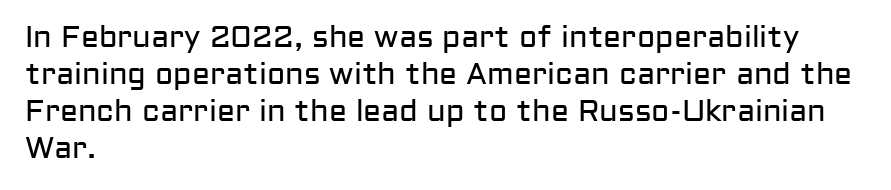
Descender tails drop into unmarked territory. The rendering shows plain stroke endings on the letterforms — a sans-serif design. Weight class: somewhere from thin through regular. No italicization has been applied; the sample stays upright.
